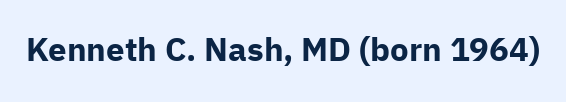
{"serif": "no", "italic": "no", "bold": "yes", "weight": "bold", "width": "normal", "stroke_contrast": "low", "x_height": "medium", "monospaced": "no", "underline": "no", "letter_spacing": "normal", "letter_spacing_em": 0.0, "glyph_px": 33}
